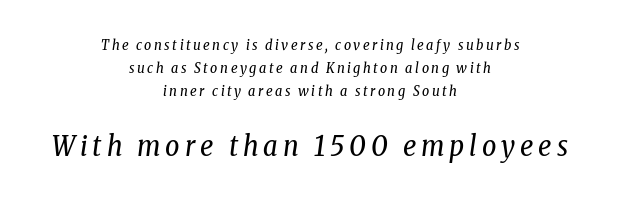
No chunkiness to these letters — they're not bold. Is the type slanted? Yes — the strokes lean at a clear angle. The passage shown is typeset with a serif family. Horizontal bands of white between lines are of average thickness.
